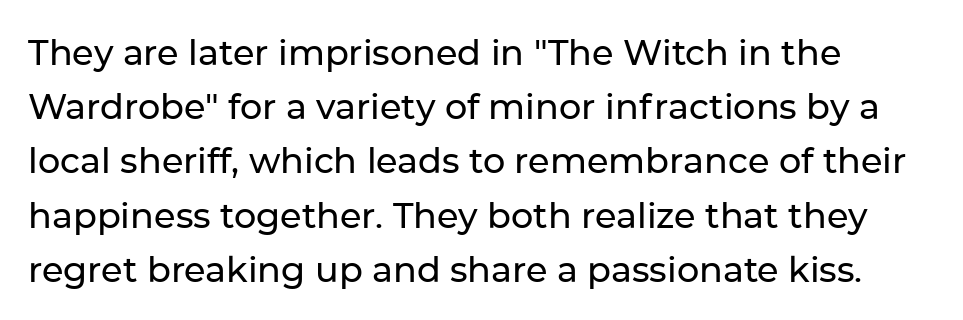
Q: Is the text italic (slanted)? A: No, it is upright.
Q: Is the typeface a serif or a sans-serif typeface? A: Sans-serif.
Q: Is the text underlined? A: No.
Q: How is the paragraph aligned? A: Left-aligned.
Q: Is the spacing between letters normal or unusually wide? A: Normal.
Q: Is the spacing between lines tight, normal or loose? A: Normal.
Q: Width (condensed, normal, or wide)? A: Normal.
Q: Stroke contrast? A: Low.
Q: x-height? A: Medium.
Q: Monospaced? A: No.
